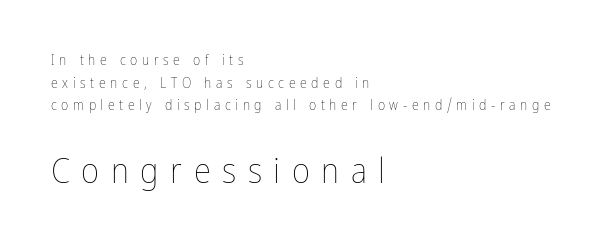
Compared with typical paragraphs, the rows here are spaced about the same. The rag falls on the right side of this text block. A typesetter would call this proportional, since set widths differ per character. Has an underline been added? It has not.
